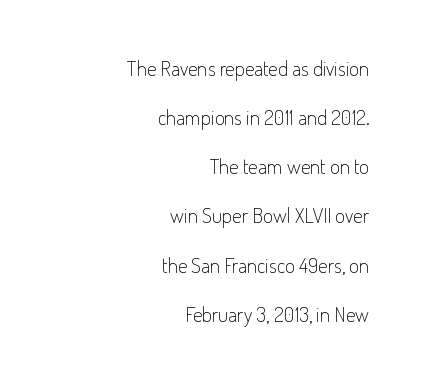
{"italic": "no", "bold": "no", "underline": "no", "align": "right", "line_spacing": "loose", "line_spacing_ratio": 2.34, "letter_spacing": "normal", "letter_spacing_em": 0.0, "glyph_px": 21}
